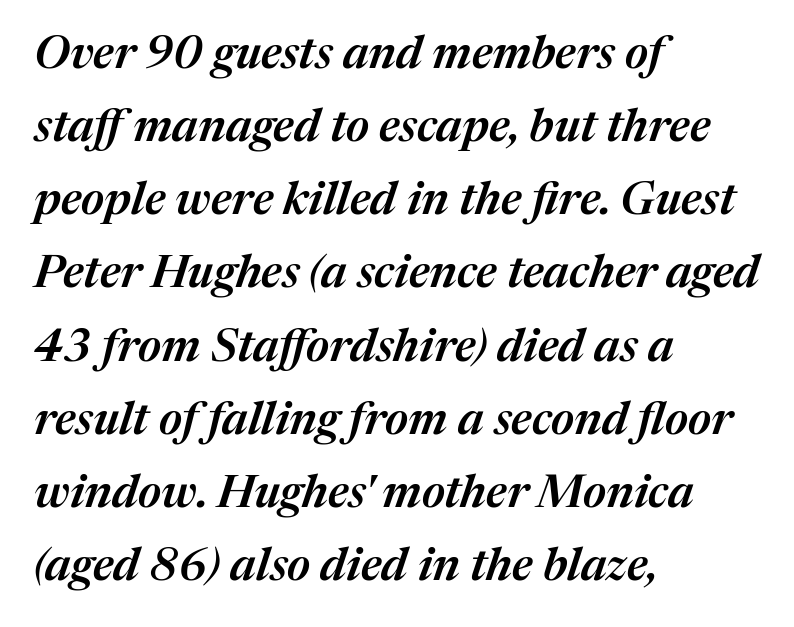
Tracking here is standard; glyphs follow each other at the usual distance. Slanted lettering throughout. Horizontal alignment here is leftward, the default for most running prose. Quick note: underline off. Stroke thickness is moderately raised; the sample reads as semibold.
